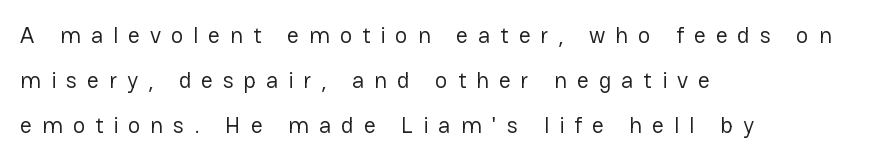
The image shows 23 px text type, upright; set left-aligned, loose line spacing (1.96x), unusually wide letter spacing (+0.43 em), not underlined.
